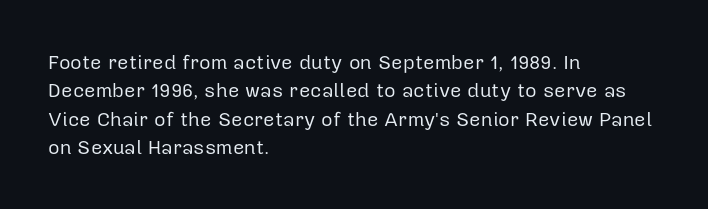
The image shows 20 px text type, upright; set left-aligned, normal line spacing (1.42x), normal letter spacing, not underlined.
